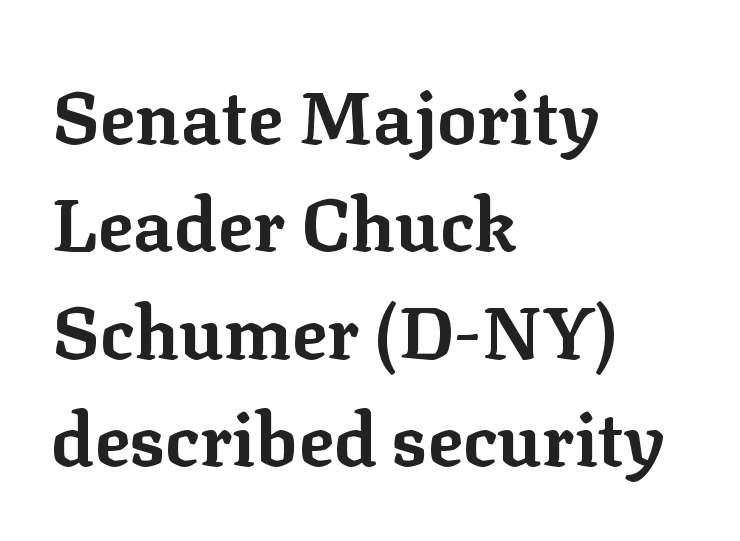
The face used here is proportionally spaced, like ordinary book or web type. Caption: bold face, heavy strokes. Vertical spacing — default. The words here are not underlined. The horizontal fit of the characters is conventional and even. Unlike a clean sans, this face finishes its strokes with serifs.
